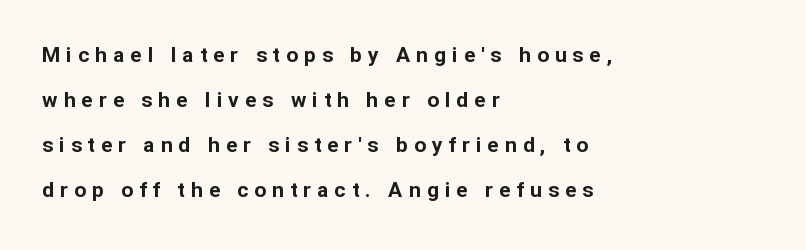
On the weight axis this lands at bold, roughly 700. Descenders hang freely into open space. Where is the straight margin? On the left. When letters stand straight like this, we call the style roman or upright. The block of text is sparse from top to bottom, with ample space between rows.
